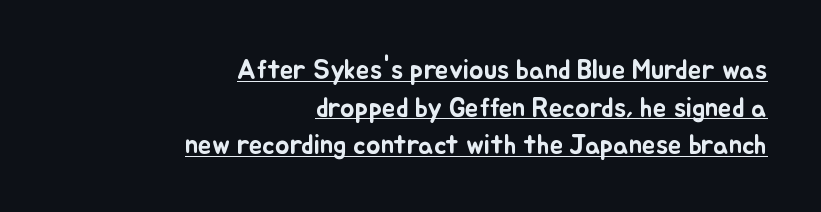
Q: Is the text italic (slanted)? A: No, it is upright.
Q: Is the text underlined? A: Yes.
Q: How is the paragraph aligned? A: Right-aligned.
Q: Is the spacing between letters normal or unusually wide? A: Normal.
Q: Is the spacing between lines tight, normal or loose? A: Normal.
